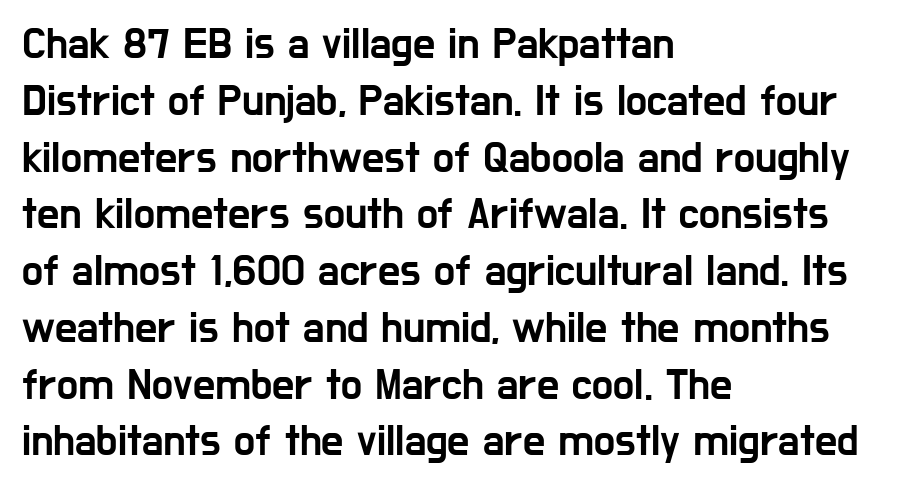
Q: Is the text italic (slanted)? A: No, it is upright.
Q: Is the typeface a serif or a sans-serif typeface? A: Sans-serif.
Q: Is the text underlined? A: No.
Q: How is the paragraph aligned? A: Left-aligned.
Q: Is the spacing between letters normal or unusually wide? A: Normal.
Q: Is the spacing between lines tight, normal or loose? A: Normal.
Q: Width (condensed, normal, or wide)? A: Condensed.
Q: Stroke contrast? A: Low.
Q: x-height? A: Medium.
Q: Monospaced? A: No.
